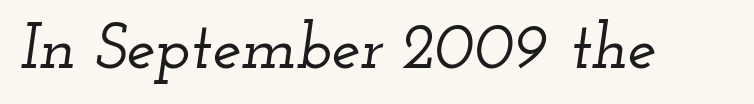
This sample has the flowing, uneven cadence of proportional lettering. Words float on clear page, feet unadorned. Characters are canted at an angle relative to the baseline's perpendicular. Standard letterfit; no display-style spreading of the glyphs. Examine the stroke ends and you'll spot serifs.
